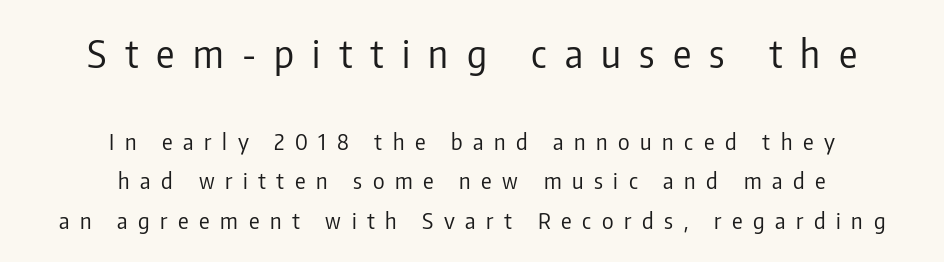
Q: Is the text bold? A: No.
Q: Is the text italic (slanted)? A: No, it is upright.
Q: Is the typeface a serif or a sans-serif typeface? A: Sans-serif.
Q: Is the text underlined? A: No.
Q: How is the paragraph aligned? A: Centered.
Q: Is the spacing between letters normal or unusually wide? A: Unusually wide.
Q: Which block of text is set in a larger size, the first (top) or the second (bottom)? A: The first (top) one.
Q: Width (condensed, normal, or wide)? A: Condensed.
Q: Stroke contrast? A: Low.
Q: x-height? A: Medium.
Q: Monospaced? A: No.
